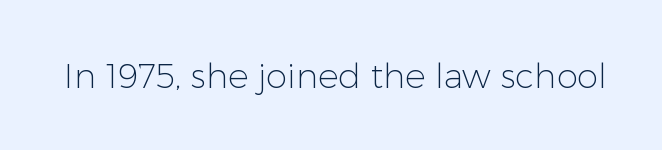
The image shows 34 px light sans-serif type, upright; set normal letter spacing, not underlined; low stroke contrast and a medium x-height.
